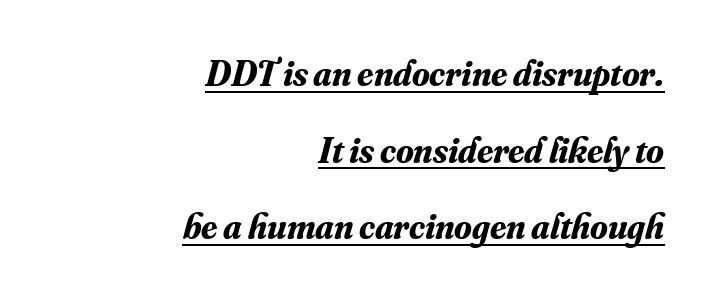
{"serif": "yes", "italic": "yes", "lean": "right", "slant_degrees": 16, "bold": "yes", "weight": "bold", "width": "normal", "stroke_contrast": "medium", "x_height": "small", "monospaced": "no", "underline": "yes", "align": "right", "line_spacing": "loose", "line_spacing_ratio": 2.13, "letter_spacing": "normal", "letter_spacing_em": 0.0, "glyph_px": 36}
